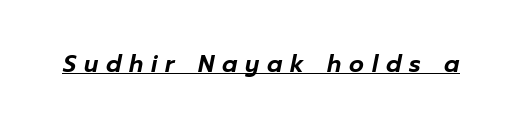
Q: Is the text italic (slanted)? A: Yes, it leans right by about 12 degrees.
Q: Is the text underlined? A: Yes.
Q: Is the spacing between letters normal or unusually wide? A: Unusually wide.
